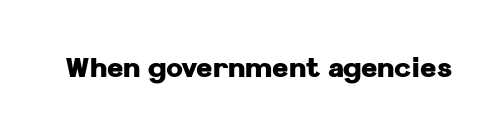
{"serif": "no", "italic": "no", "bold": "yes", "weight": "heavy", "width": "normal", "stroke_contrast": "low", "x_height": "medium", "monospaced": "no", "underline": "no", "letter_spacing": "normal", "letter_spacing_em": 0.0, "glyph_px": 28}
